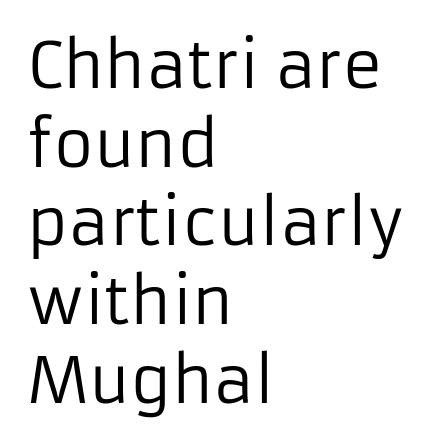
Is the block centered? No — it sits flush against the left margin. The weight tops out at a normal text grade. Do the letters lean? They stand straight. You can tell from the bare stems that sans-serif type was used. Vertically, the passage feels balanced, rows spaced as you'd expect.
